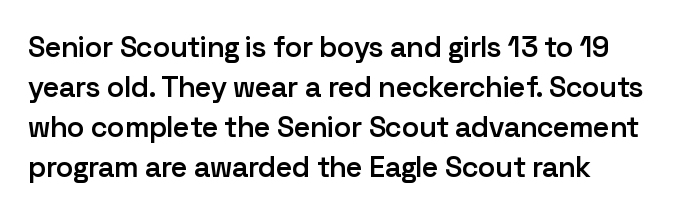
The strip under each line holds only bare page. Compared with typical body copy, the letter spacing here is the same. Stems and bowls a touch heavier than normal — semibold. The typography opts for an upright posture over an oblique one. If you measured baseline to baseline, you'd find a middling distance.
